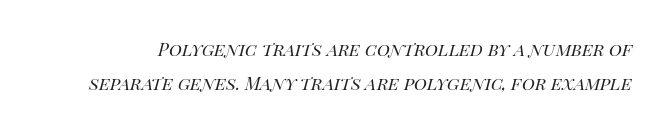
The line-height multiplier appears to be the usual default. A bare baseline throughout the passage. The strokes carry an ordinary text weight at most. You can tell it's italic because the verticals aren't actually vertical. Students, note that the glyphs here touch the page at normal intervals.
